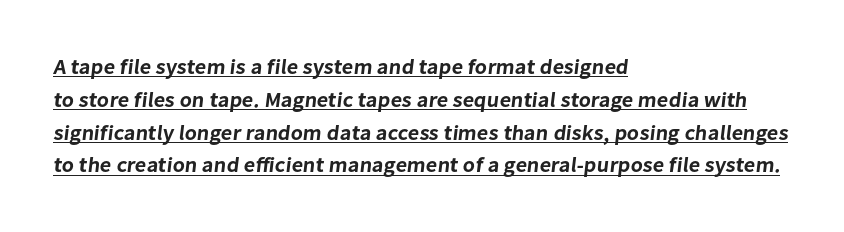
The image shows 21 px text type; set left-aligned, normal line spacing (1.56x), normal letter spacing, underlined.
